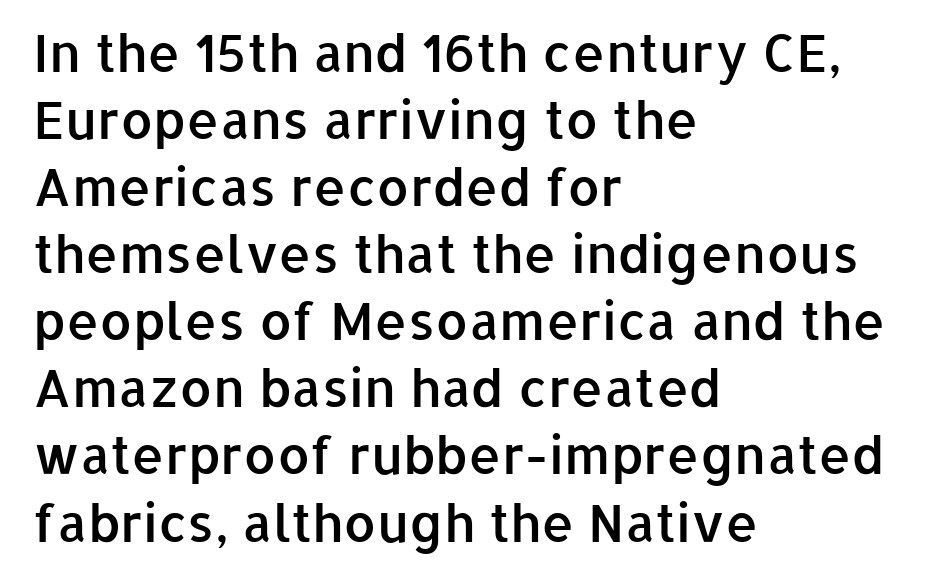
Q: Is the text bold? A: Semi-bold.
Q: Is the text italic (slanted)? A: No, it is upright.
Q: Is the typeface a serif or a sans-serif typeface? A: Sans-serif.
Q: Is the text underlined? A: No.
Q: How is the paragraph aligned? A: Left-aligned.
Q: Is the spacing between letters normal or unusually wide? A: Normal.
Q: Is the spacing between lines tight, normal or loose? A: Normal.
Q: Width (condensed, normal, or wide)? A: Normal.
Q: Stroke contrast? A: Low.
Q: x-height? A: Medium.
Q: Monospaced? A: No.
